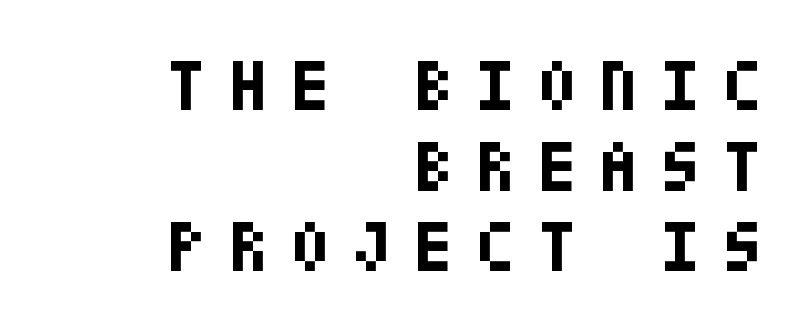
You could barely slide anything between these rows. Do the letters lean? They stand straight. Typeset ragged left — the right edge is the straight one. Look at the stroke-to-counter ratio: heavy, a bold.
